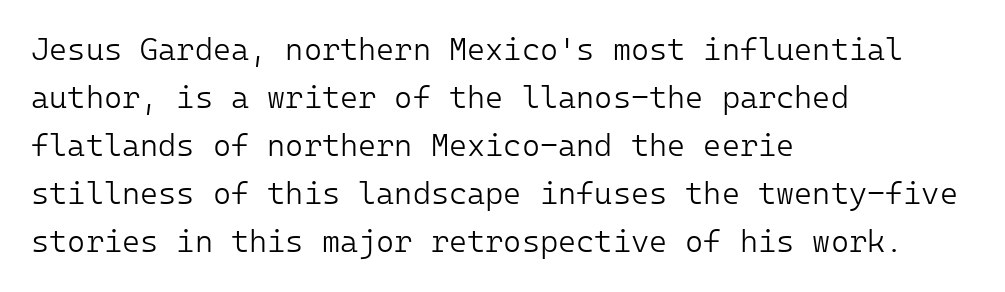
{"serif": "no", "italic": "no", "bold": "no", "weight": "light", "width": "normal", "stroke_contrast": "low", "x_height": "medium", "underline": "no", "align": "left", "line_spacing": "normal", "line_spacing_ratio": 1.55, "letter_spacing": "normal", "letter_spacing_em": 0.0, "glyph_px": 31}
